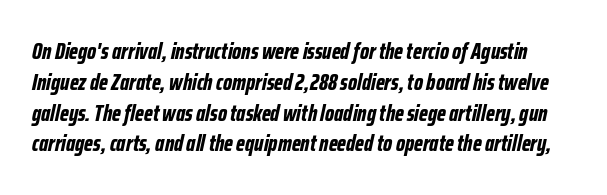
Q: Is the text bold? A: Yes.
Q: Is the text italic (slanted)? A: Yes, it leans right by about 12 degrees.
Q: Is the text underlined? A: No.
Q: Is the spacing between letters normal or unusually wide? A: Normal.
Q: Is the spacing between lines tight, normal or loose? A: Normal.
